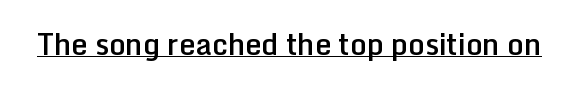
The image shows 29 px semibold sans-serif type, upright; set normal letter spacing, underlined; low stroke contrast and a medium x-height.
